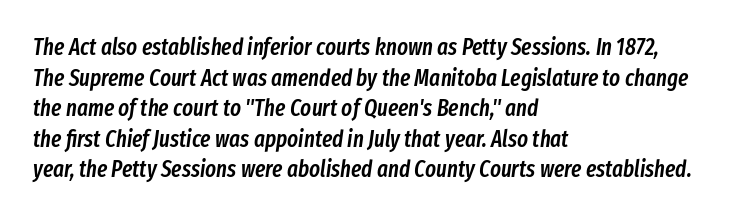
{"italic": "yes", "lean": "right", "slant_degrees": 8, "bold": "semi", "underline": "no", "align": "left", "line_spacing": "normal", "line_spacing_ratio": 1.33, "letter_spacing": "normal", "letter_spacing_em": 0.0, "glyph_px": 23}
